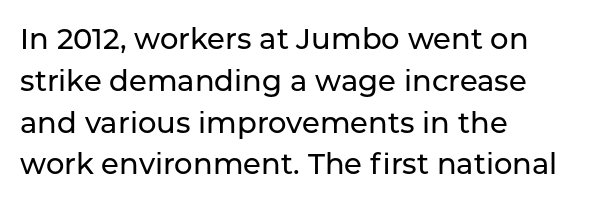
The image shows 29 px sans-serif type, upright; set left-aligned, normal line spacing (1.44x), normal letter spacing, not underlined; low stroke contrast and a medium x-height.
